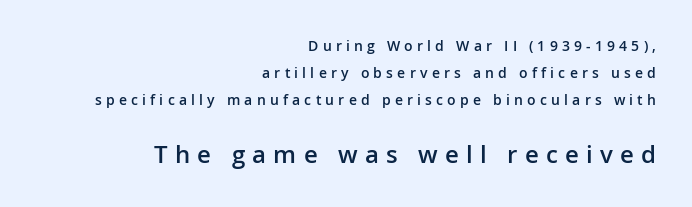
The image shows 24 px text type, upright; set right-aligned, loose line spacing (1.94x), unusually wide letter spacing (+0.3 em), not underlined; the second (bottom) block is 1.71x larger.
